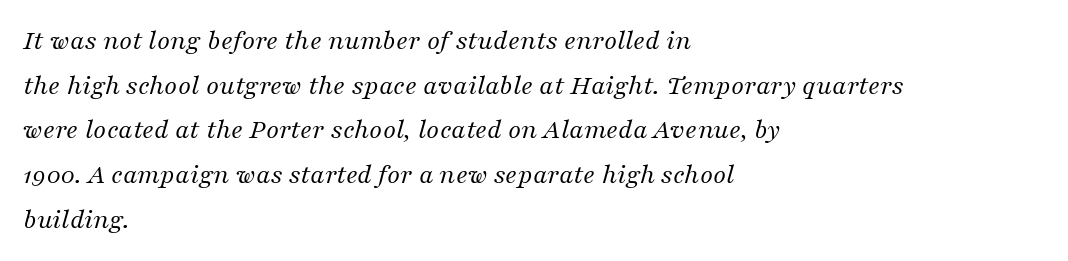
Q: Is the text bold? A: No.
Q: Is the text italic (slanted)? A: Yes, it leans right by about 16 degrees.
Q: Is the typeface a serif or a sans-serif typeface? A: Serif.
Q: Is the text underlined? A: No.
Q: How is the paragraph aligned? A: Left-aligned.
Q: Is the spacing between letters normal or unusually wide? A: Normal.
Q: Is the spacing between lines tight, normal or loose? A: Normal.
Q: Width (condensed, normal, or wide)? A: Normal.
Q: Stroke contrast? A: Medium.
Q: x-height? A: Medium.
Q: Monospaced? A: No.
